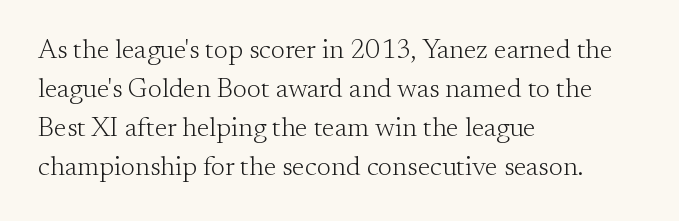
Q: Is the text bold? A: No.
Q: Is the text italic (slanted)? A: No, it is upright.
Q: Is the text underlined? A: No.
Q: How is the paragraph aligned? A: Left-aligned.
Q: Is the spacing between letters normal or unusually wide? A: Normal.
Q: Is the spacing between lines tight, normal or loose? A: Normal.
